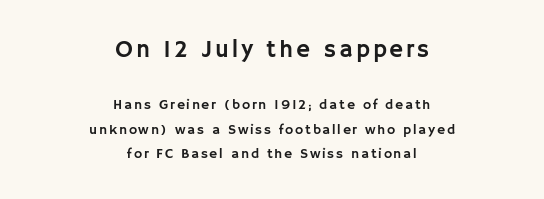
{"italic": "no", "underline": "no", "align": "center", "line_spacing_ratio": 1.75, "larger_block": "first", "size_ratio": 1.71, "glyph_px": 24}
